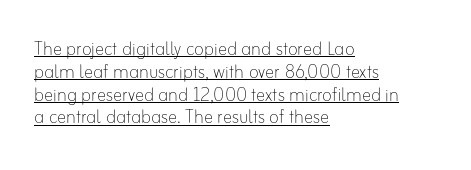
Q: Is the text bold? A: No.
Q: Is the text italic (slanted)? A: No, it is upright.
Q: Is the text underlined? A: Yes.
Q: How is the paragraph aligned? A: Left-aligned.
Q: Is the spacing between letters normal or unusually wide? A: Normal.
Q: Is the spacing between lines tight, normal or loose? A: Tight.
